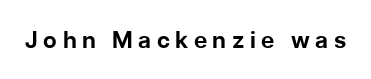
Q: Is the text bold? A: Yes.
Q: Is the text italic (slanted)? A: No, it is upright.
Q: Is the text underlined? A: No.
Q: Is the spacing between letters normal or unusually wide? A: Unusually wide.
